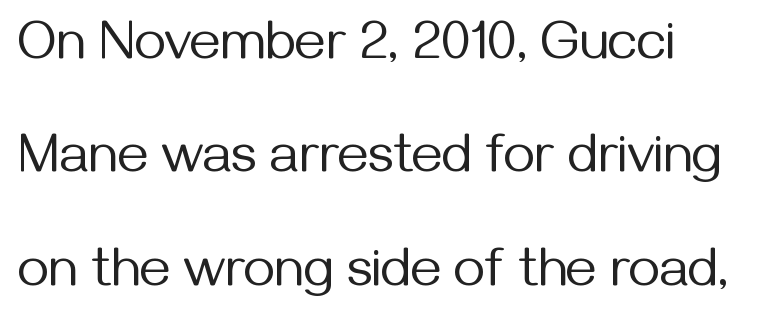
These lines are rendered in a variable-pitch font. To sum up the face: it is a sans, with no serifs. Standard letterfit; no display-style spreading of the glyphs. The characters are drawn with everyday or finer stroke widths. Bare-footed words on every line.
